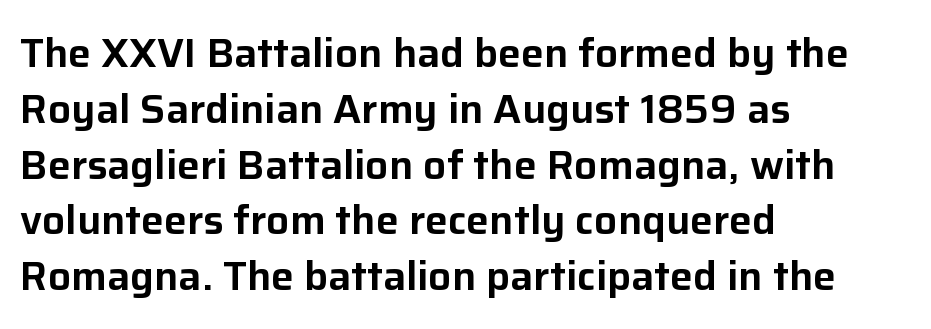
Q: Is the text italic (slanted)? A: No, it is upright.
Q: Is the typeface a serif or a sans-serif typeface? A: Sans-serif.
Q: Is the text underlined? A: No.
Q: How is the paragraph aligned? A: Left-aligned.
Q: Is the spacing between letters normal or unusually wide? A: Normal.
Q: Is the spacing between lines tight, normal or loose? A: Normal.
Q: Width (condensed, normal, or wide)? A: Normal.
Q: Stroke contrast? A: Low.
Q: x-height? A: Medium.
Q: Monospaced? A: No.
